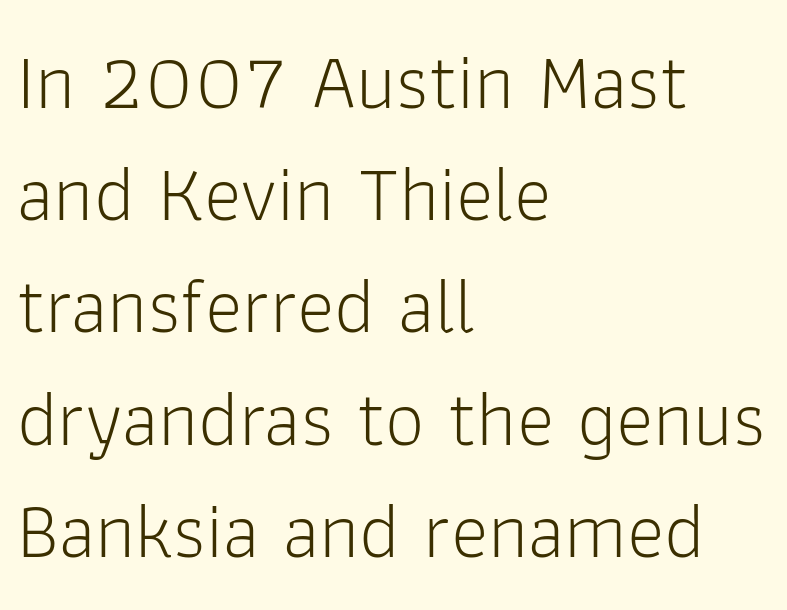
Q: Is the text bold? A: No.
Q: Is the text italic (slanted)? A: No, it is upright.
Q: Is the typeface a serif or a sans-serif typeface? A: Sans-serif.
Q: Is the text underlined? A: No.
Q: How is the paragraph aligned? A: Left-aligned.
Q: Is the spacing between letters normal or unusually wide? A: Normal.
Q: Is the spacing between lines tight, normal or loose? A: Normal.
Q: Width (condensed, normal, or wide)? A: Normal.
Q: Stroke contrast? A: Low.
Q: x-height? A: Medium.
Q: Monospaced? A: No.
